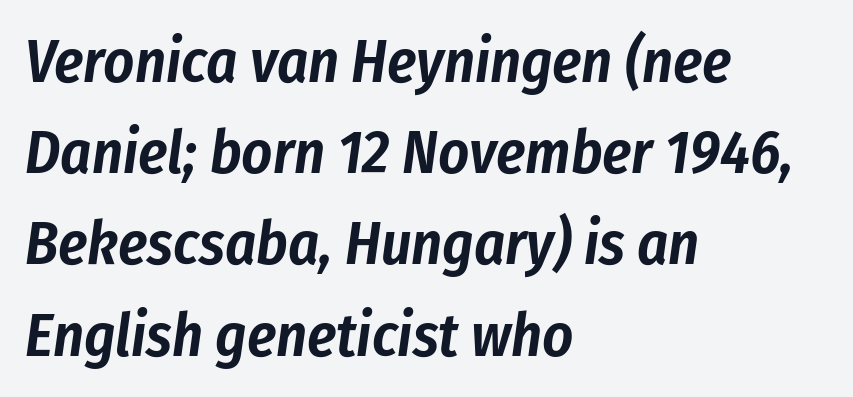
The image shows 60 px condensed type, italic (leaning right); set left-aligned, normal line spacing (1.52x), normal letter spacing, not underlined; low stroke contrast and a medium x-height.
